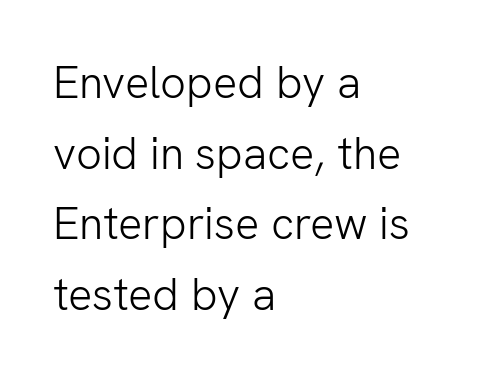
Q: Is the text bold? A: No.
Q: Is the text italic (slanted)? A: No, it is upright.
Q: Is the typeface a serif or a sans-serif typeface? A: Sans-serif.
Q: Is the text underlined? A: No.
Q: How is the paragraph aligned? A: Left-aligned.
Q: Is the spacing between letters normal or unusually wide? A: Normal.
Q: Is the spacing between lines tight, normal or loose? A: Normal.
Q: Width (condensed, normal, or wide)? A: Normal.
Q: Stroke contrast? A: Low.
Q: x-height? A: Medium.
Q: Monospaced? A: No.
